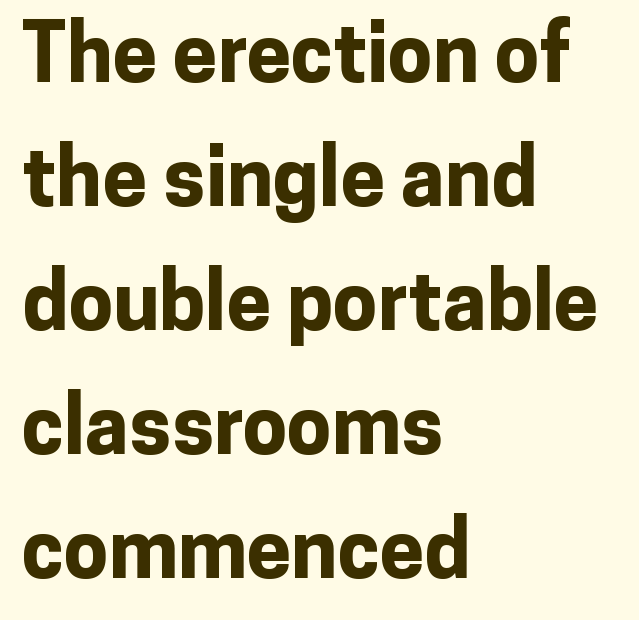
Thick stems and heavy bowls — unmistakably bold. Visually the block forms a straight wall on the left and a jagged coastline on the right. The baseline area is clear. This sample has the flowing, uneven cadence of proportional lettering. One glance says typical: line gaps are just what's usual. Honestly, the letter spacing is just normal — you wouldn't notice it.
